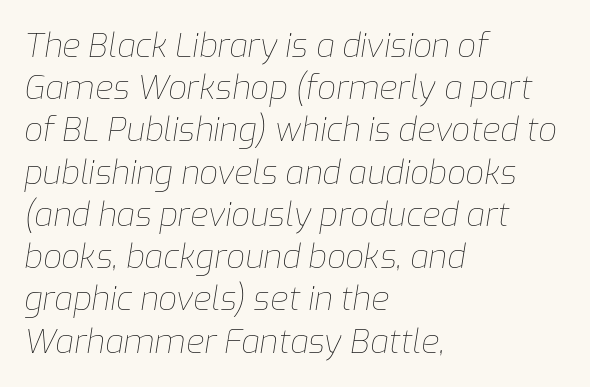
This block has exactly the height ordinary leading produces. Underlining? Definitely not there. Varying glyph widths throughout — classic text-font behaviour. Students, note that the glyphs here touch the page at normal intervals. Style check: oblique.
